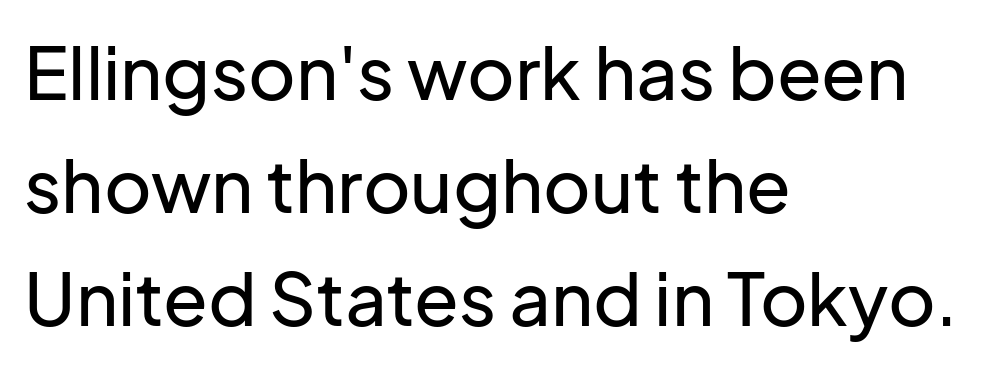
The face used here is a sans, in the tradition of grotesques and geometrics. Is this a fixed-width face? No — the glyphs have proportional, varying widths. The lines in this sample share a left origin and differ only in where they stop. Vertical strokes here are truly vertical. The lines sit at an ordinary, default distance from one another.
